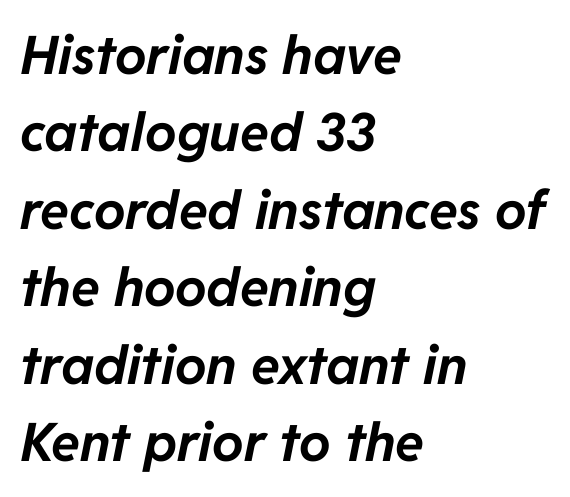
The image shows 53 px bold type, italic (leaning right); set left-aligned, normal line spacing (1.46x), normal letter spacing, not underlined; low stroke contrast and a medium x-height.
